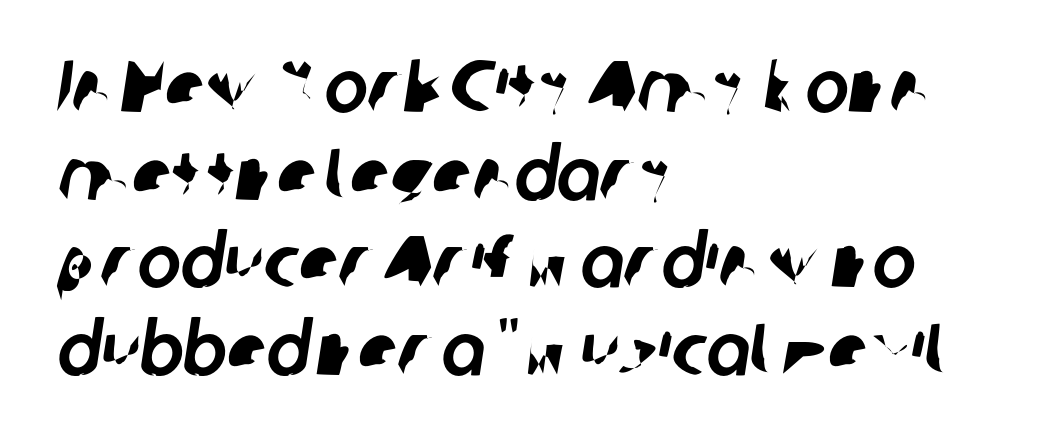
{"serif": "no", "width": "normal", "stroke_contrast": "low", "x_height": "medium", "monospaced": "no", "underline": "no", "align": "left", "line_spacing_ratio": 1.2, "letter_spacing": "normal", "letter_spacing_em": 0.0, "glyph_px": 73}
